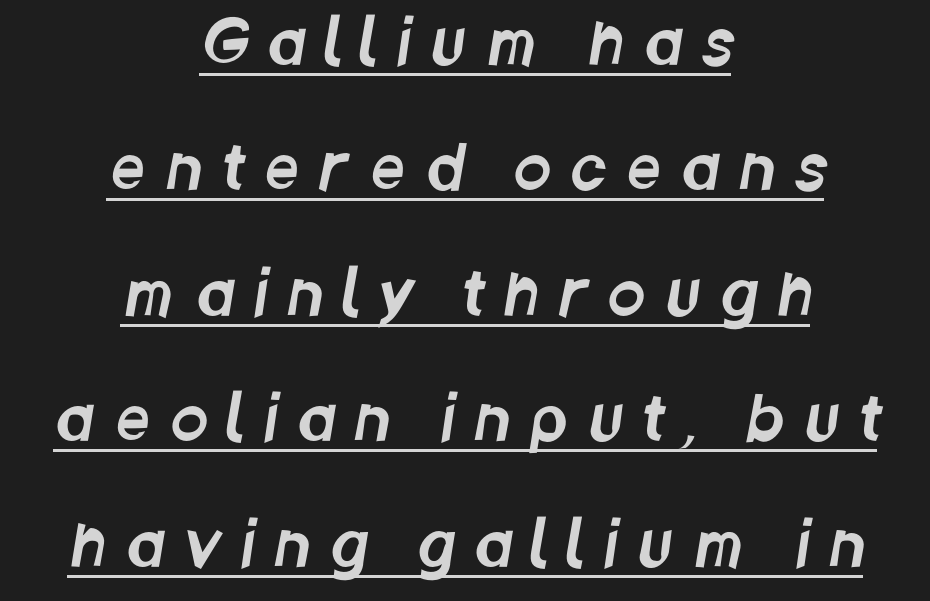
The image shows 60 px condensed sans-serif type; set centered, loose line spacing (2.09x), unusually wide letter spacing (+0.35 em), underlined; low stroke contrast and a large x-height.
